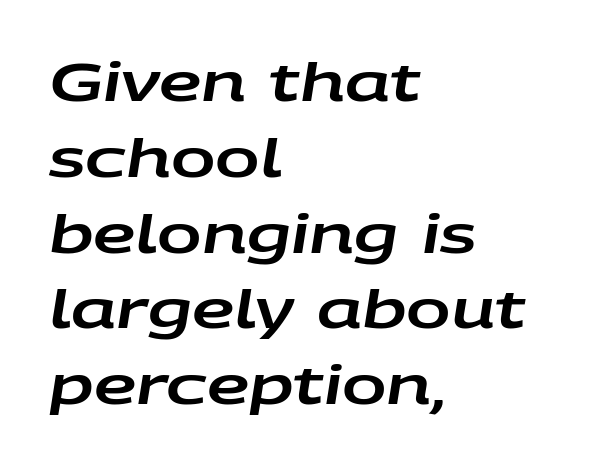
{"italic": "yes", "lean": "right", "slant_degrees": 9, "width": "wide", "stroke_contrast": "low", "x_height": "large", "monospaced": "no", "underline": "no", "align": "left", "line_spacing": "normal", "line_spacing_ratio": 1.43, "letter_spacing": "normal", "letter_spacing_em": 0.0, "glyph_px": 53}
